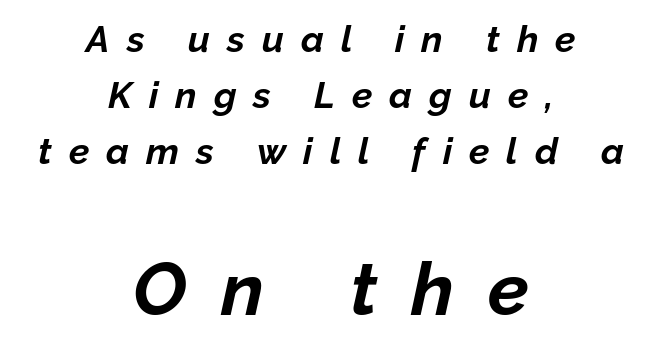
Do the characters align in a grid? No, the font is proportional. The gap between lines stays unmarked. Look at the stroke-to-counter ratio: heavy, a bold. Look at the glyph heights: the lower group is clearly the bigger setting.
